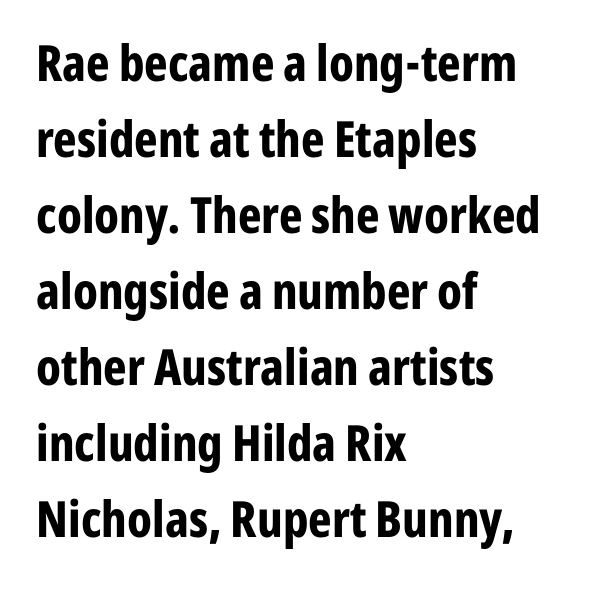
The image shows 50 px bold, condensed sans-serif type, upright; set left-aligned, normal line spacing (1.52x), normal letter spacing, not underlined; low stroke contrast and a medium x-height.
